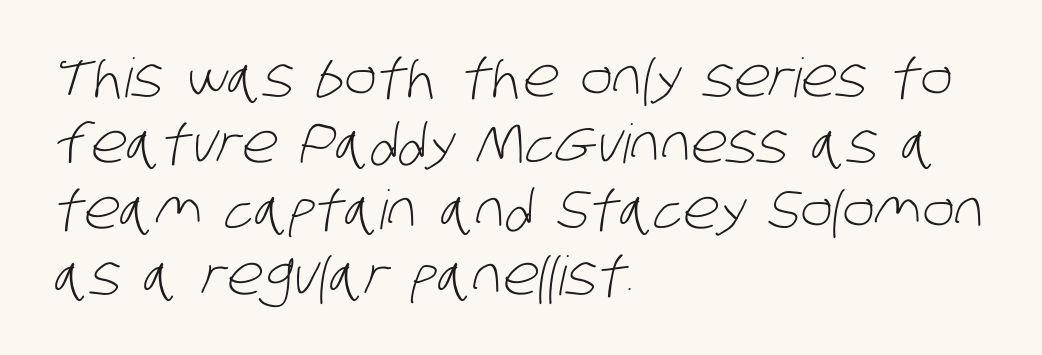
The image shows 54 px light, condensed sans-serif type; set left-aligned, line spacing 1.22x, normal letter spacing, not underlined; low stroke contrast and a large x-height.
